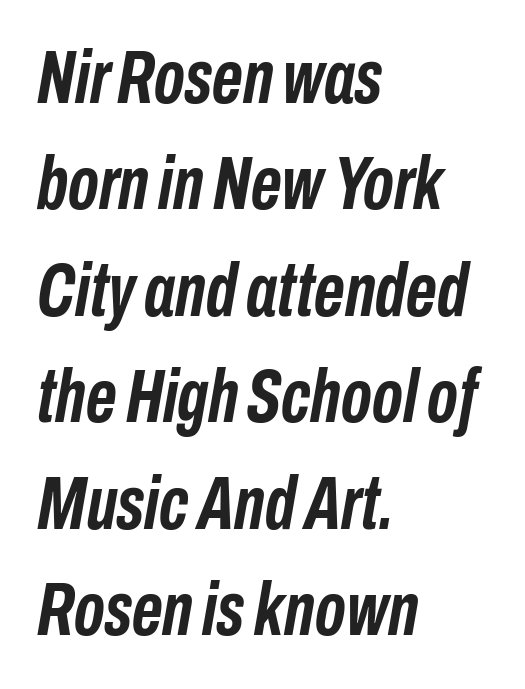
The image shows 75 px semibold, condensed type, italic (leaning right); set left-aligned, normal line spacing (1.42x), normal letter spacing, not underlined; low stroke contrast and a medium x-height.
